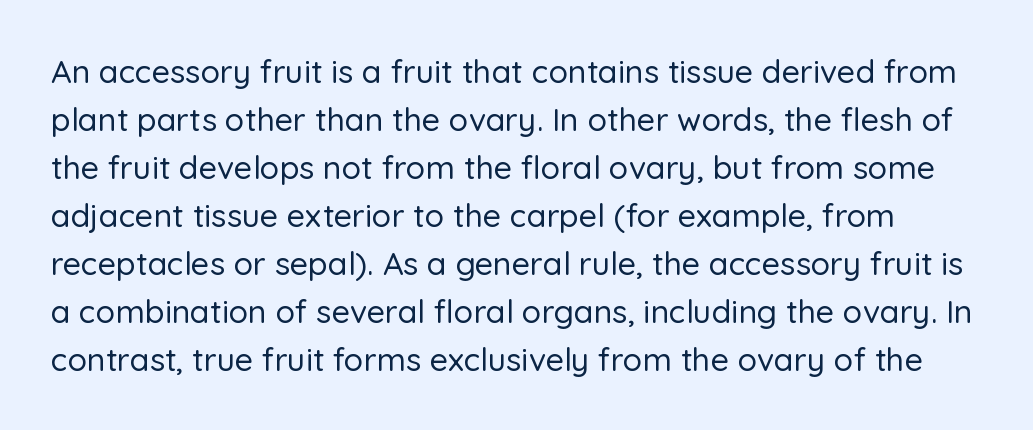
{"serif": "no", "italic": "no", "width": "normal", "stroke_contrast": "low", "x_height": "medium", "monospaced": "no", "underline": "no", "line_spacing": "normal", "line_spacing_ratio": 1.5, "letter_spacing": "normal", "letter_spacing_em": 0.0, "glyph_px": 32}
